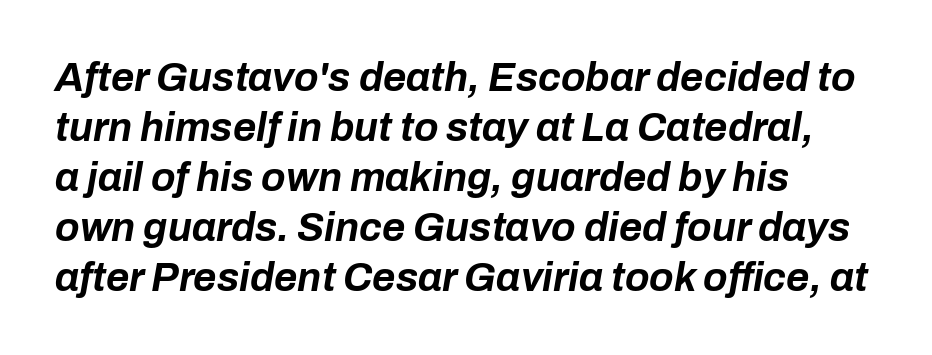
Set as a true bold cut, around the 700 mark. Observe the lean: these are italic letterforms. A classic flush-left, rag-right setting is used for this passage. Is this a fixed-width face? No — the glyphs have proportional, varying widths.
